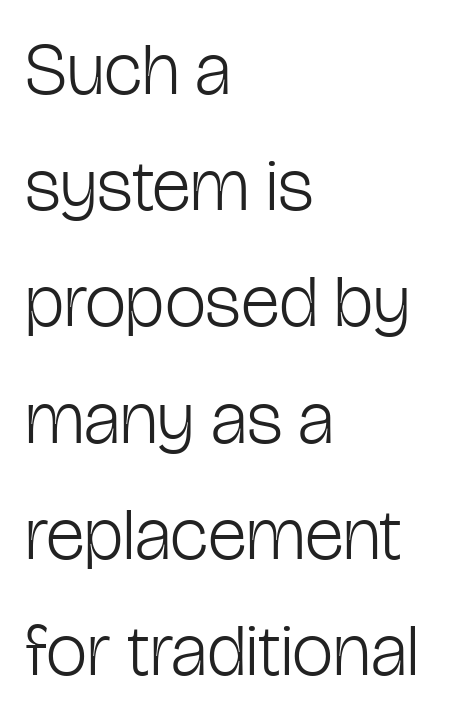
{"serif": "no", "italic": "no", "bold": "no", "weight": "light", "width": "condensed", "stroke_contrast": "low", "x_height": "medium", "monospaced": "no", "underline": "no", "align": "left", "line_spacing": "normal", "line_spacing_ratio": 1.57, "letter_spacing": "normal", "letter_spacing_em": 0.0, "glyph_px": 74}
